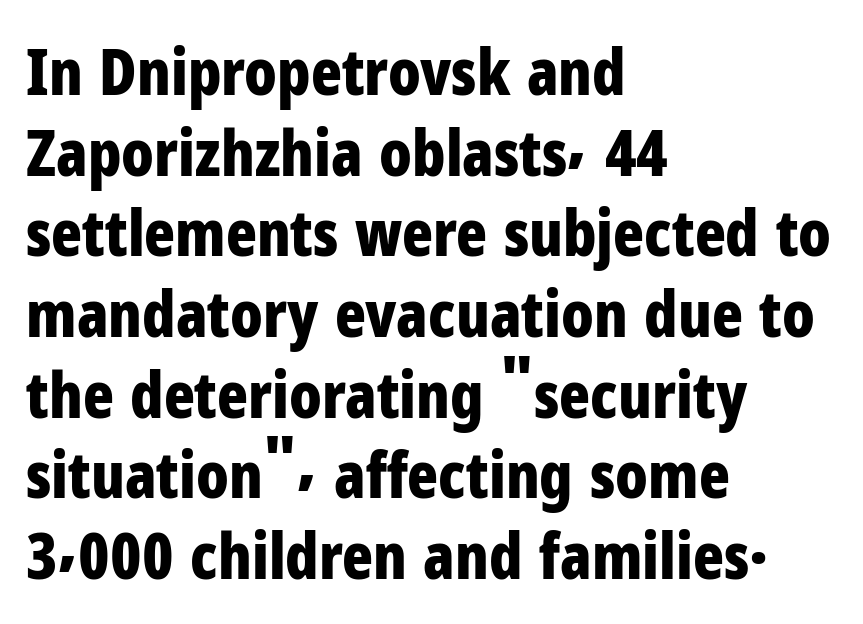
The image shows 64 px bold, condensed sans-serif type, upright; set left-aligned, normal line spacing (1.26x), normal letter spacing, not underlined; low stroke contrast and a medium x-height.
